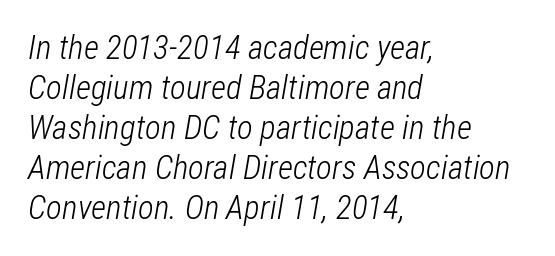
The image shows 33 px light, condensed type, italic (leaning right); set left-aligned, line spacing 1.21x, normal letter spacing, not underlined; low stroke contrast and a medium x-height.
